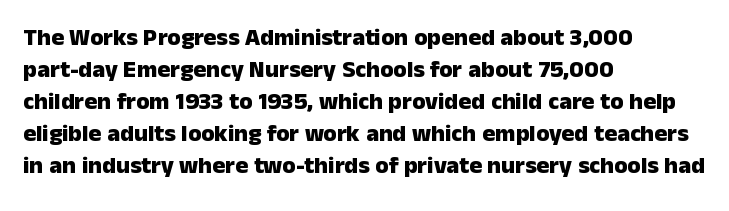
Q: Is the text bold? A: Yes.
Q: Is the text italic (slanted)? A: No, it is upright.
Q: Is the text underlined? A: No.
Q: How is the paragraph aligned? A: Left-aligned.
Q: Is the spacing between letters normal or unusually wide? A: Normal.
Q: Is the spacing between lines tight, normal or loose? A: Normal.
